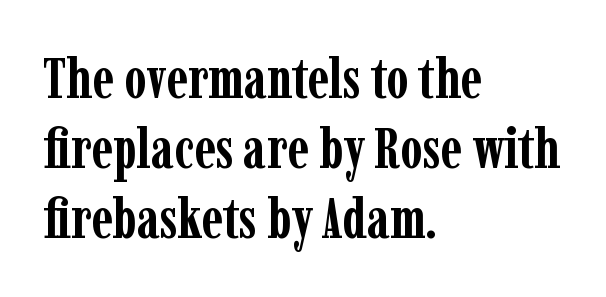
The image shows 57 px semibold, condensed serif type, upright; set left-aligned, line spacing 1.23x, normal letter spacing, not underlined; low stroke contrast and a medium x-height.
